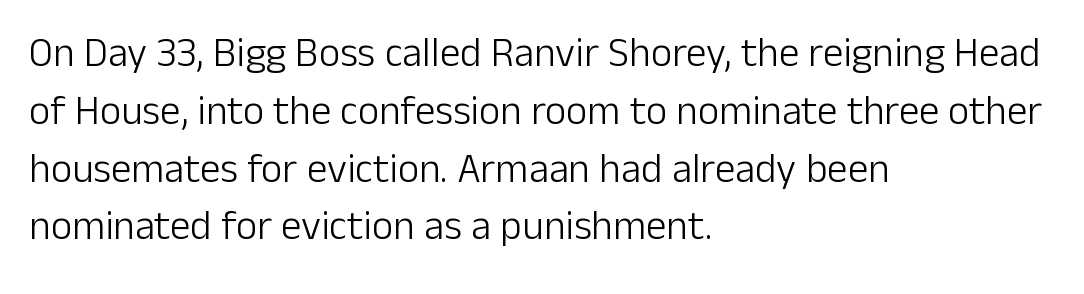
Q: Is the text bold? A: No.
Q: Is the text italic (slanted)? A: No, it is upright.
Q: Is the typeface a serif or a sans-serif typeface? A: Sans-serif.
Q: Is the text underlined? A: No.
Q: How is the paragraph aligned? A: Left-aligned.
Q: Is the spacing between letters normal or unusually wide? A: Normal.
Q: Is the spacing between lines tight, normal or loose? A: Normal.
Q: Width (condensed, normal, or wide)? A: Normal.
Q: Stroke contrast? A: Low.
Q: x-height? A: Medium.
Q: Monospaced? A: No.
